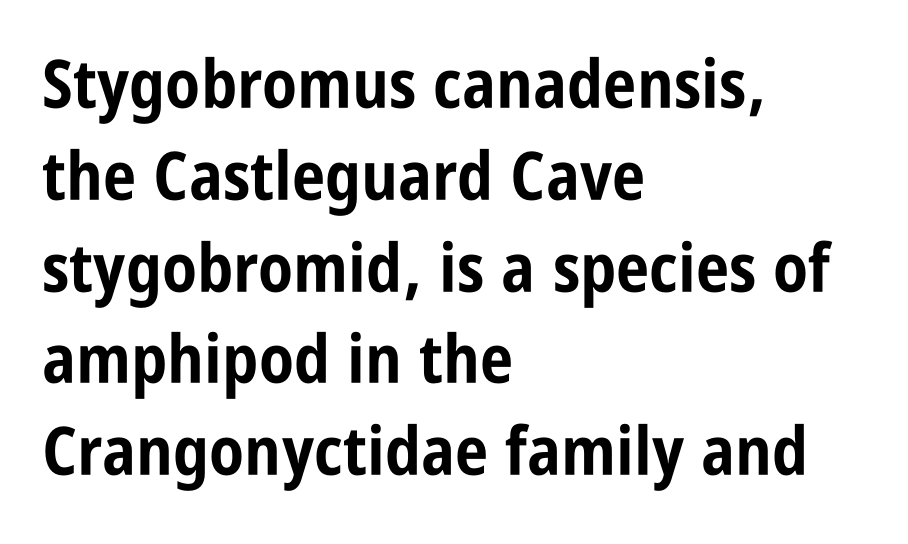
Q: Is the text bold? A: Yes.
Q: Is the text italic (slanted)? A: No, it is upright.
Q: Is the typeface a serif or a sans-serif typeface? A: Sans-serif.
Q: Is the text underlined? A: No.
Q: How is the paragraph aligned? A: Left-aligned.
Q: Is the spacing between letters normal or unusually wide? A: Normal.
Q: Is the spacing between lines tight, normal or loose? A: Normal.
Q: Width (condensed, normal, or wide)? A: Condensed.
Q: Stroke contrast? A: Low.
Q: x-height? A: Large.
Q: Monospaced? A: No.
